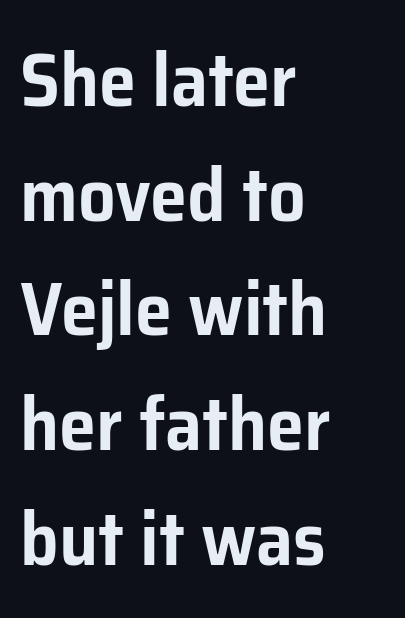
The image shows 75 px sans-serif type, upright; set left-aligned, normal line spacing (1.53x), normal letter spacing, not underlined; low stroke contrast and a medium x-height.
